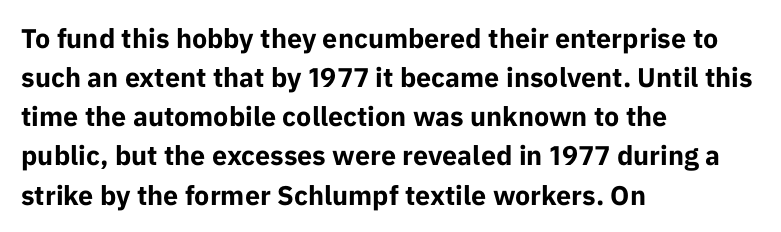
The typography opts for an upright posture over an oblique one. The face used here has the dense, thick strokes of a bold. Words float on clear page, feet unadorned. The typesetter chose a ragged-right arrangement here.
